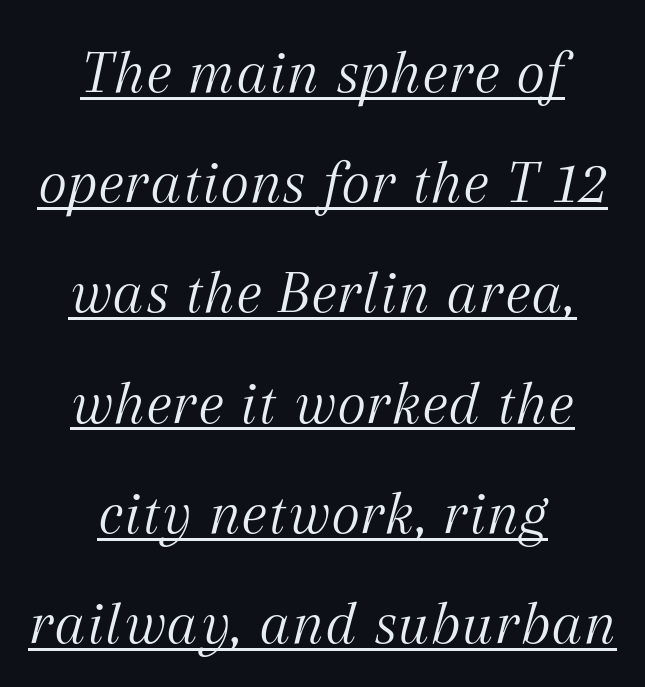
Q: Is the text bold? A: No.
Q: Is the text italic (slanted)? A: Yes, it leans right by about 12 degrees.
Q: Is the typeface a serif or a sans-serif typeface? A: Serif.
Q: Is the text underlined? A: Yes.
Q: How is the paragraph aligned? A: Centered.
Q: Is the spacing between letters normal or unusually wide? A: Normal.
Q: Width (condensed, normal, or wide)? A: Normal.
Q: Stroke contrast? A: Medium.
Q: x-height? A: Medium.
Q: Monospaced? A: No.
